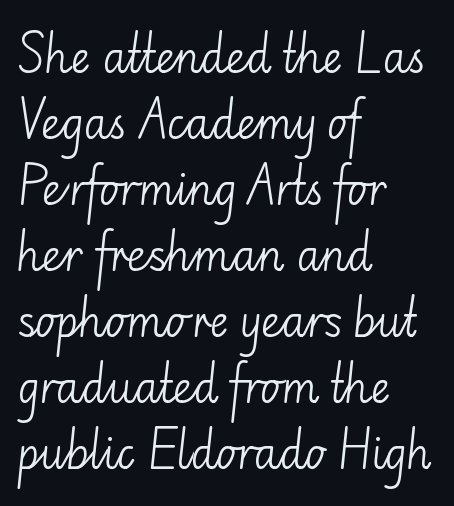
In CSS terms this would be text-align: left. Underline: absent. Letters have the restrained weight of plain body copy at most. The line texture is even and compact thanks to regular tracking.
